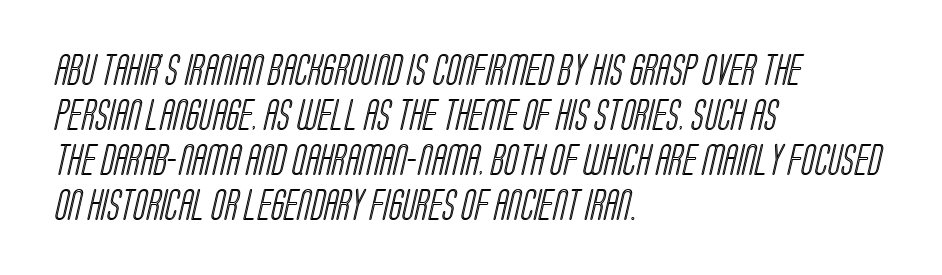
The image shows 31 px condensed type; set left-aligned, normal line spacing (1.45x), normal letter spacing, not underlined; a large x-height.
